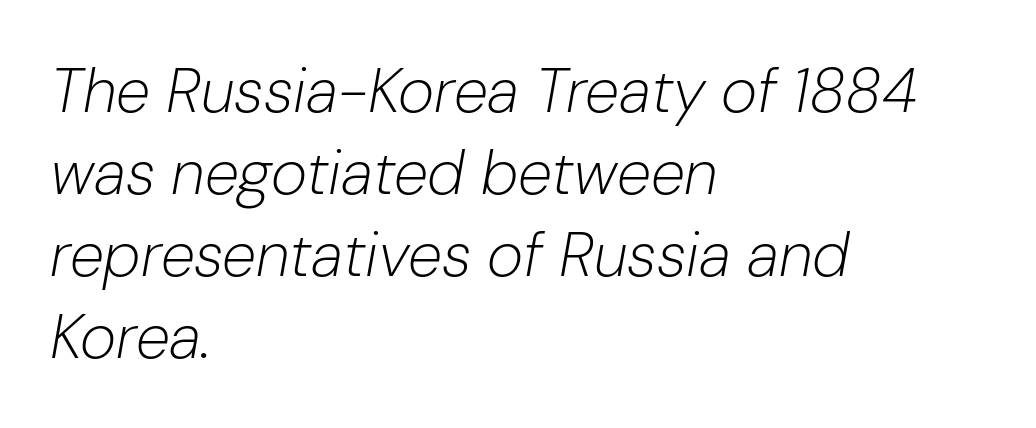
Leading: standard. Only glyphs here, with clear space below each row. A typesetter would call this proportional, since set widths differ per character. Layout note: lines flush left. The axis of the letterforms is tilted away from vertical.
